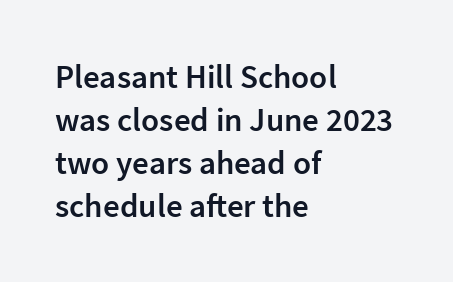
Q: Is the text bold? A: Semi-bold.
Q: Is the text italic (slanted)? A: No, it is upright.
Q: Is the typeface a serif or a sans-serif typeface? A: Sans-serif.
Q: Is the text underlined? A: No.
Q: How is the paragraph aligned? A: Left-aligned.
Q: Is the spacing between letters normal or unusually wide? A: Normal.
Q: Is the spacing between lines tight, normal or loose? A: Normal.
Q: Width (condensed, normal, or wide)? A: Normal.
Q: Stroke contrast? A: Low.
Q: x-height? A: Medium.
Q: Monospaced? A: No.
